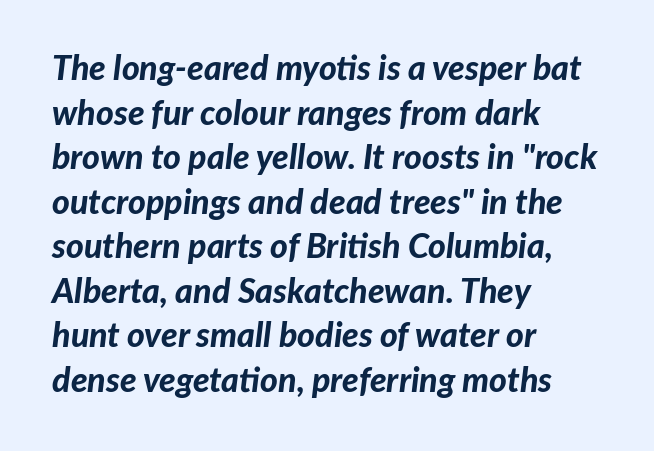
{"italic": "yes", "lean": "right", "slant_degrees": 7, "bold": "yes", "weight": "bold", "width": "normal", "stroke_contrast": "low", "x_height": "medium", "monospaced": "no", "underline": "no", "align": "left", "line_spacing": "normal", "line_spacing_ratio": 1.31, "letter_spacing": "normal", "letter_spacing_em": 0.0, "glyph_px": 34}
